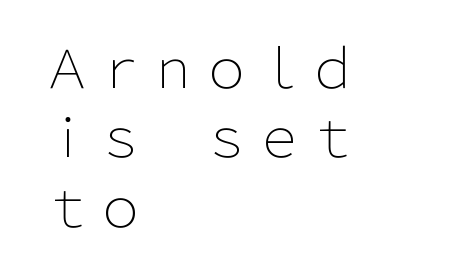
The passage shown stacks its lines at a standard gap. In CSS terms this would be text-align: left. Glance below the letters and you will spot only blank space. I'd call this a sans setting — the letters go barefoot. Letters have the restrained weight of plain body copy at most. Tall strokes in this sample are plumb rather than angled.
